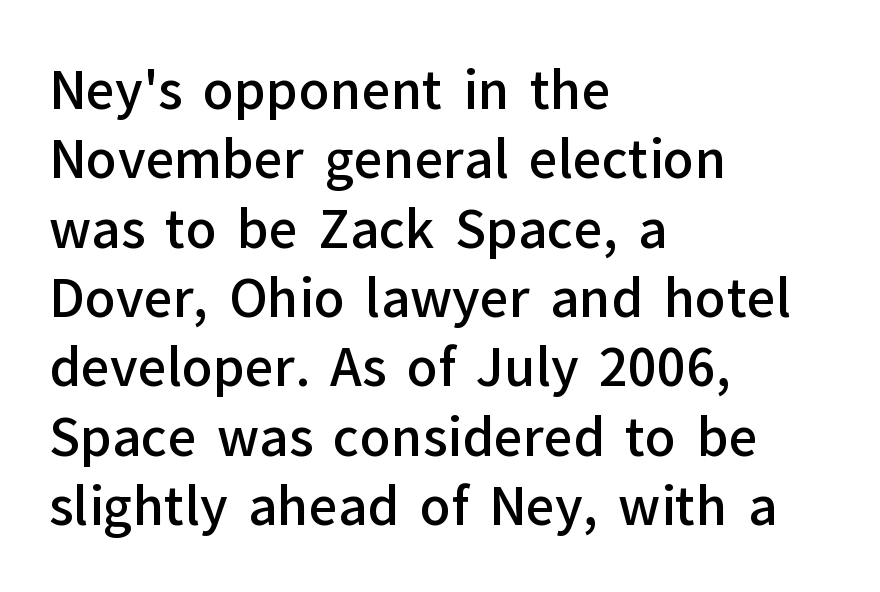
The image shows 51 px semibold sans-serif type, upright; set left-aligned, normal line spacing (1.36x), normal letter spacing, not underlined; low stroke contrast and a medium x-height.
